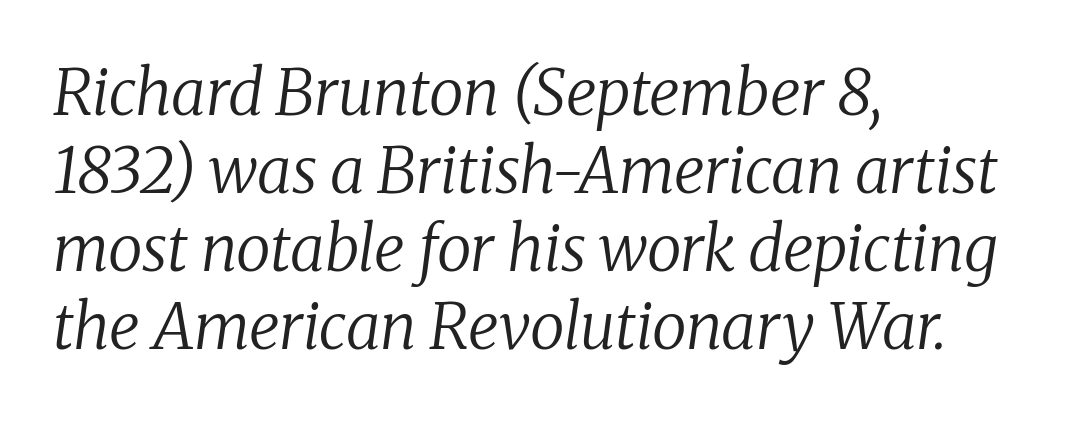
Alignment: flush left. Stems here are at most as thick as an everyday book face. Plain, unruled lines of type. The letters are slanted; this is an italic face. How are the letters spaced? Ordinarily, with no added tracking. Note the varied advance widths — an 'i' is clearly narrower than an 'm'.
